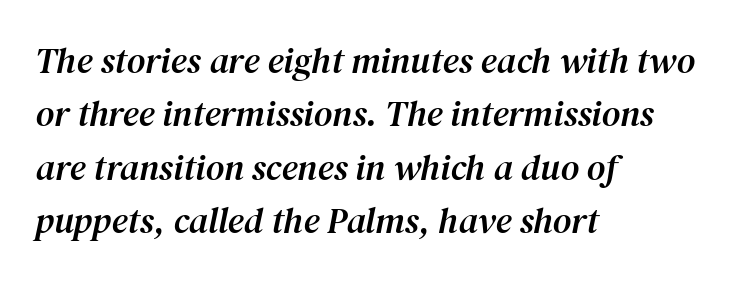
The image shows 36 px serif type, italic (leaning right); set left-aligned, normal line spacing (1.48x), normal letter spacing, not underlined; medium stroke contrast and a medium x-height.
